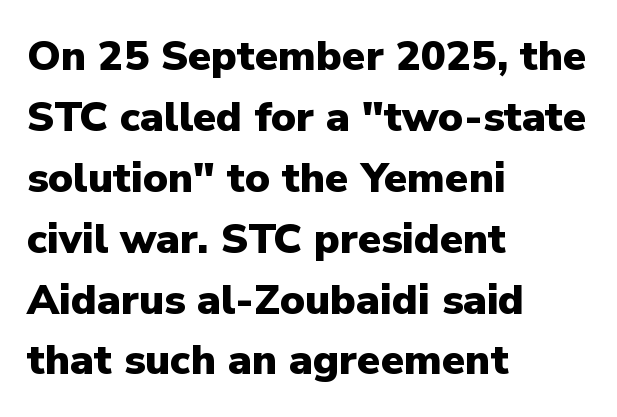
{"serif": "no", "italic": "no", "bold": "yes", "weight": "heavy", "width": "normal", "stroke_contrast": "low", "x_height": "medium", "monospaced": "no", "underline": "no", "align": "left", "line_spacing": "normal", "line_spacing_ratio": 1.45, "letter_spacing": "normal", "letter_spacing_em": 0.0, "glyph_px": 42}
